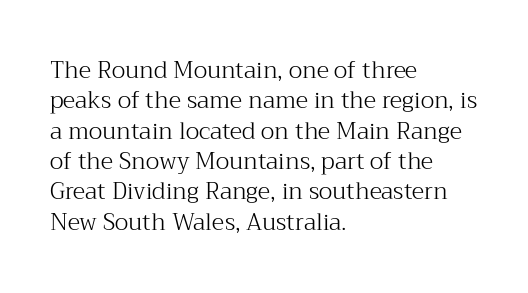
The space directly below the letters is spotless. Caption: standard tracking, unaltered. Vertically, the passage feels balanced, rows spaced as you'd expect. Does the lettering tilt? It doesn't — this is upright.
